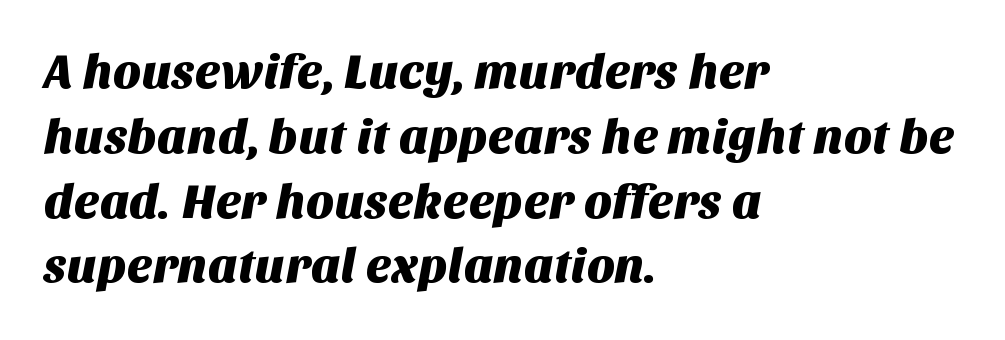
{"serif": "no", "width": "normal", "stroke_contrast": "medium", "x_height": "large", "monospaced": "no", "underline": "no", "align": "left", "line_spacing": "normal", "line_spacing_ratio": 1.35, "letter_spacing": "normal", "letter_spacing_em": 0.0, "glyph_px": 48}
